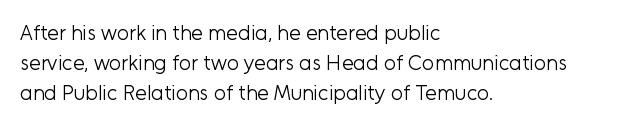
Regarding leading, the lines here are spaced in the standard way. Underline: absent. A classic flush-left, rag-right setting is used for this passage. Every character sits straight up, as roman type does.
